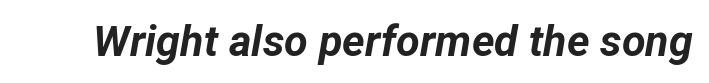
The image shows 43 px bold type, italic (leaning right); set normal letter spacing, not underlined; low stroke contrast and a medium x-height.
